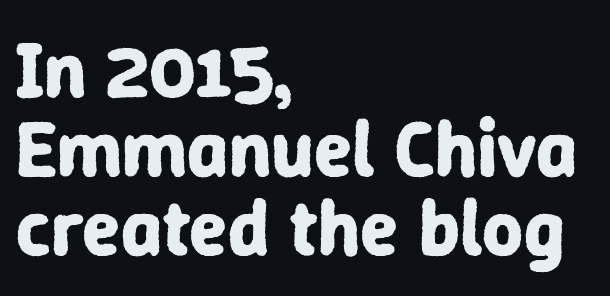
Honestly, the letter spacing is just normal — you wouldn't notice it. Nope, no serifs anywhere on these letters. The letters stand upright; this is a roman face. Spacing verdict: proportional, widths tailored to each character. The string is rendered with underlining switched off.
